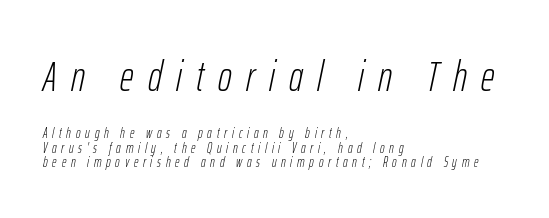
Q: Is the text bold? A: No.
Q: Is the text italic (slanted)? A: Yes, it leans right by about 12 degrees.
Q: Is the text underlined? A: No.
Q: How is the paragraph aligned? A: Left-aligned.
Q: Is the spacing between letters normal or unusually wide? A: Unusually wide.
Q: Is the spacing between lines tight, normal or loose? A: Tight.
Q: Which block of text is set in a larger size, the first (top) or the second (bottom)? A: The first (top) one.
Q: Width (condensed, normal, or wide)? A: Condensed.
Q: Stroke contrast? A: Low.
Q: x-height? A: Medium.
Q: Monospaced? A: No.
